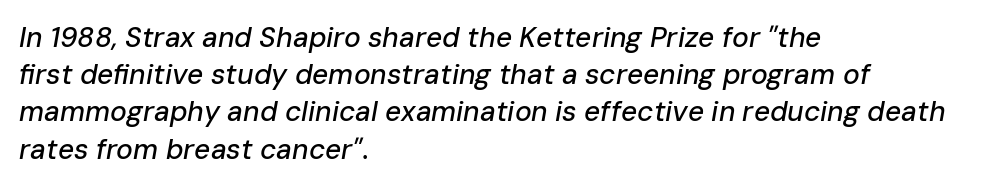
The image shows 28 px text type, italic (leaning right); set left-aligned, normal line spacing (1.33x), normal letter spacing, not underlined; low stroke contrast and a medium x-height.
